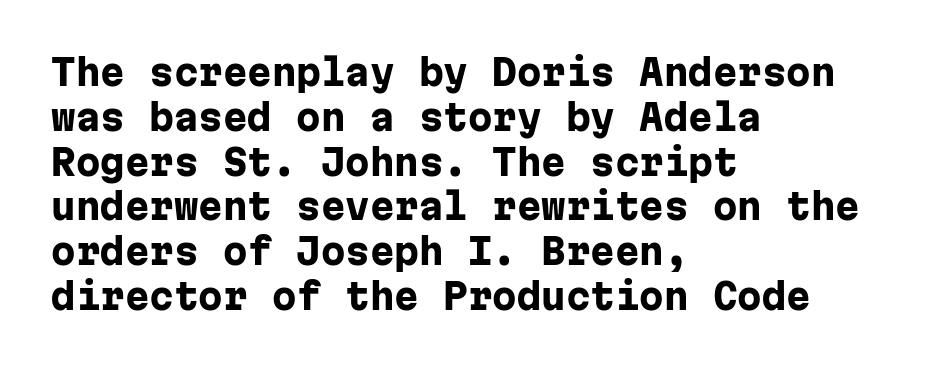
Every character here occupies the same horizontal width, giving the sample a typewriter-like rhythm. This is roman type, the default non-slanted kind. Chunky letters — that's bold for sure. Horizontal bands of white between lines are of average thickness.
